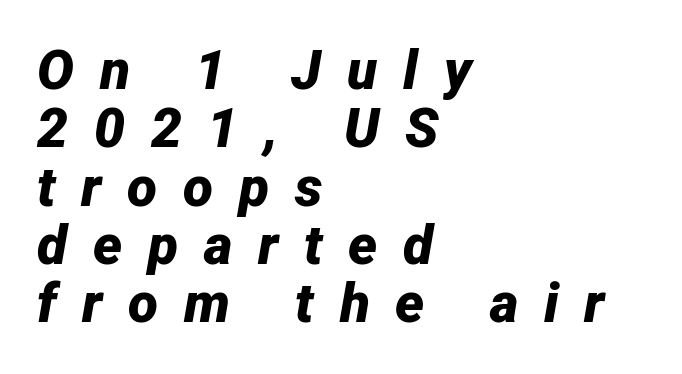
Q: Is the text bold? A: Yes.
Q: Is the text italic (slanted)? A: Yes, it leans right by about 12 degrees.
Q: Is the text underlined? A: No.
Q: How is the paragraph aligned? A: Left-aligned.
Q: Is the spacing between letters normal or unusually wide? A: Unusually wide.
Q: Is the spacing between lines tight, normal or loose? A: Tight.
Q: Width (condensed, normal, or wide)? A: Normal.
Q: Stroke contrast? A: Low.
Q: x-height? A: Medium.
Q: Monospaced? A: No.
